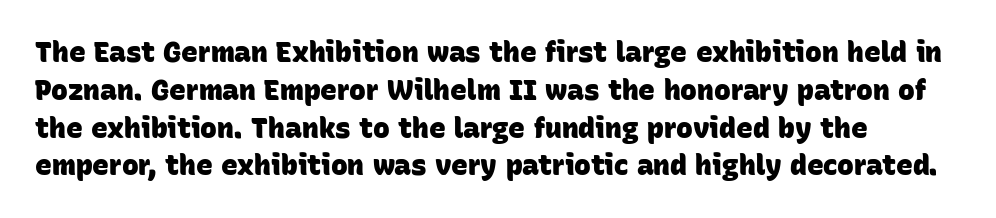
The image shows 28 px heavy sans-serif type; set left-aligned, normal line spacing (1.35x), normal letter spacing, not underlined; low stroke contrast and a large x-height.
